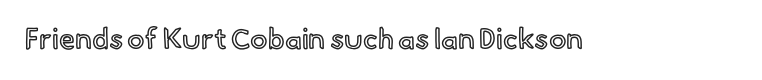
The image shows 29 px text type, upright; set normal letter spacing, not underlined; a small x-height.
